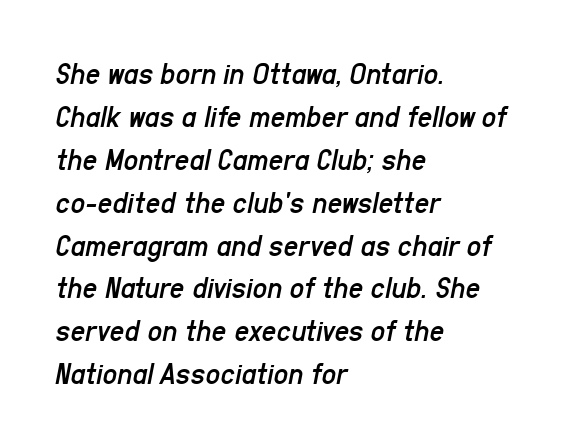
Summary of vertical rhythm: regular, with standard interline spacing. Rendered with sloped, italic letterforms. No extra tracking has been applied to these lines. Stem width sits at or under what a default text font uses. Varying glyph widths throughout — classic text-font behaviour.
